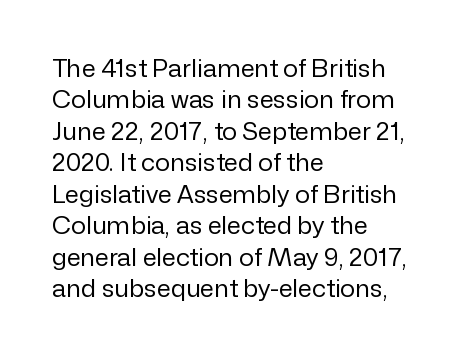
{"italic": "no", "bold": "no", "underline": "no", "align": "left", "line_spacing": "normal", "line_spacing_ratio": 1.26, "letter_spacing": "normal", "letter_spacing_em": 0.0, "glyph_px": 25}
